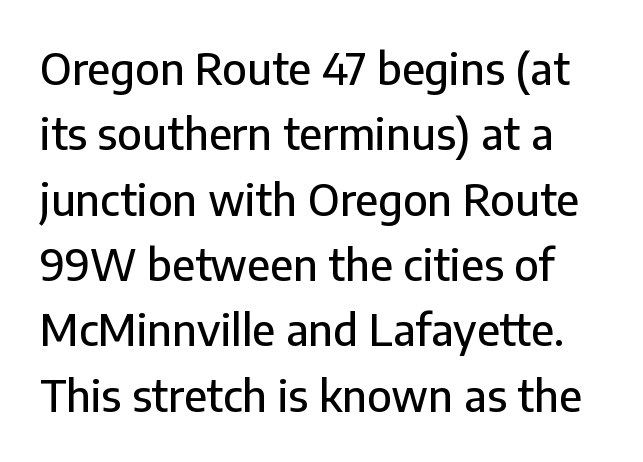
{"serif": "no", "italic": "no", "width": "normal", "stroke_contrast": "low", "x_height": "medium", "monospaced": "no", "underline": "no", "line_spacing": "normal", "line_spacing_ratio": 1.52, "letter_spacing": "normal", "letter_spacing_em": 0.0, "glyph_px": 43}
